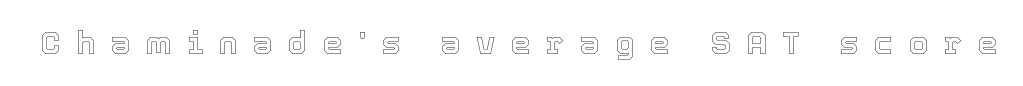
{"italic": "no", "width": "normal", "x_height": "medium", "monospaced": "no", "underline": "no", "letter_spacing": "wide", "letter_spacing_em": 0.48, "glyph_px": 32}
